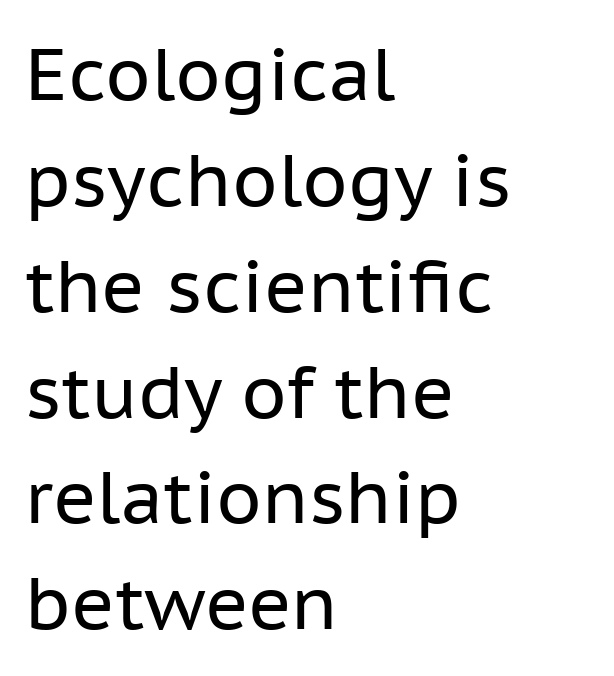
Q: Is the text bold? A: No.
Q: Is the text italic (slanted)? A: No, it is upright.
Q: Is the typeface a serif or a sans-serif typeface? A: Sans-serif.
Q: Is the text underlined? A: No.
Q: How is the paragraph aligned? A: Left-aligned.
Q: Is the spacing between letters normal or unusually wide? A: Normal.
Q: Is the spacing between lines tight, normal or loose? A: Normal.
Q: Width (condensed, normal, or wide)? A: Normal.
Q: Stroke contrast? A: Low.
Q: x-height? A: Medium.
Q: Monospaced? A: No.
